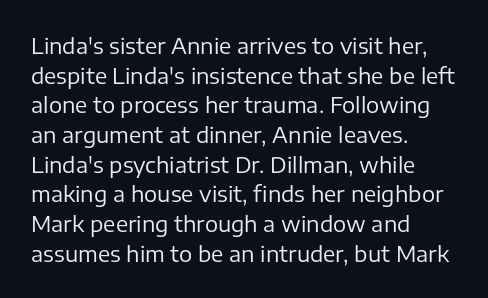
Q: Is the text bold? A: No.
Q: Is the text italic (slanted)? A: No, it is upright.
Q: Is the text underlined? A: No.
Q: How is the paragraph aligned? A: Left-aligned.
Q: Is the spacing between letters normal or unusually wide? A: Normal.
Q: Is the spacing between lines tight, normal or loose? A: Normal.
